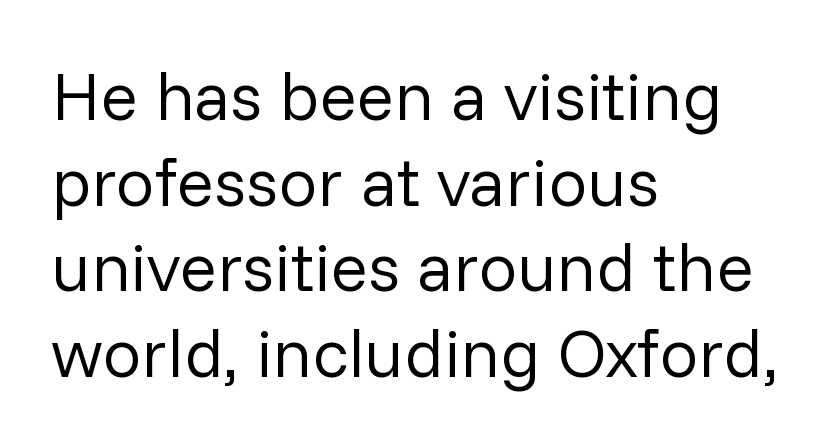
Note: no serifs on the glyphs. The space beneath each line is pristine and unruled. This rendering leaves character spacing at its baseline value. Proportional: the letters do not fall into vertical columns. A student would call this left alignment; a typographer would say flush left, rag right.
